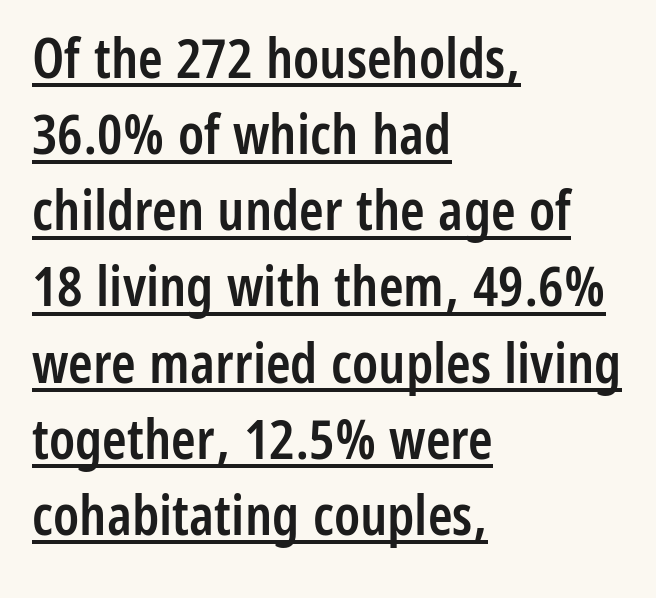
The rendering anchors every line to the left-hand side. The letters sit at their default tracking, neither squeezed nor spread. Is this a fixed-width face? No — the glyphs have proportional, varying widths. A typesetter would call this leading conventional body-copy spacing.
